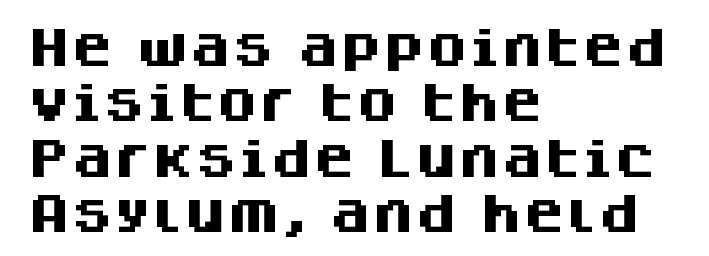
The image shows 43 px heavy sans-serif type, upright; set left-aligned, normal line spacing (1.29x), normal letter spacing, not underlined; medium stroke contrast and a large x-height.
